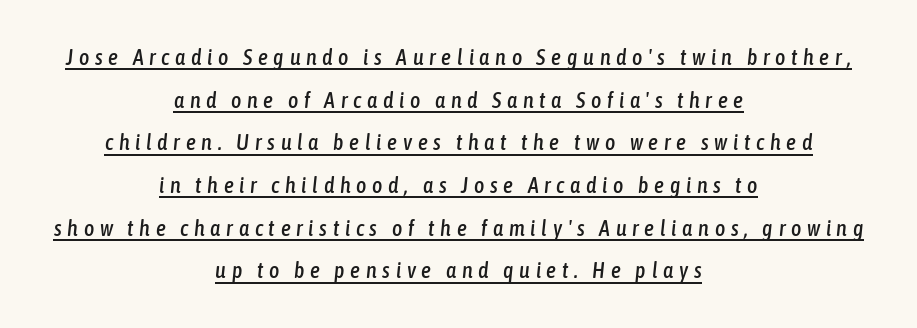
Horizontal bands of white between lines are thick stripes. The letters are slanted; this is an italic face. The passage shown has open, widely tracked lettering throughout. The compositor balanced each line on the midline.
